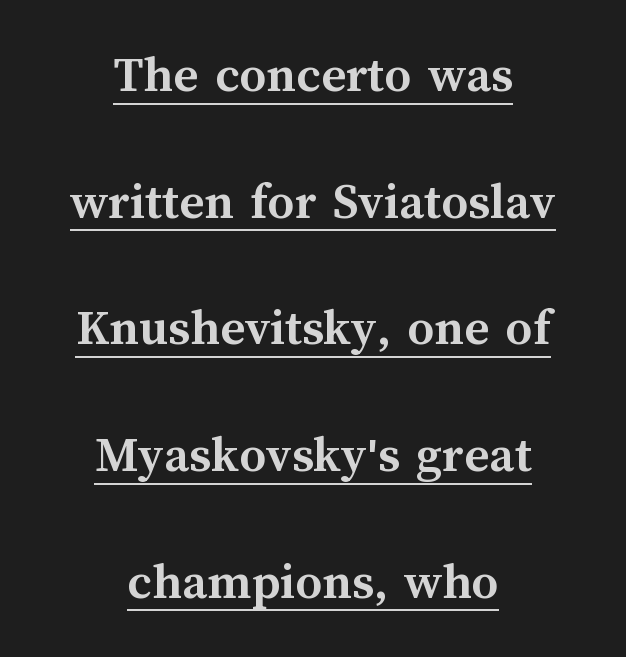
The image shows 53 px semibold type, upright; set centered, loose line spacing (2.39x), normal letter spacing, underlined; medium stroke contrast and a medium x-height.
